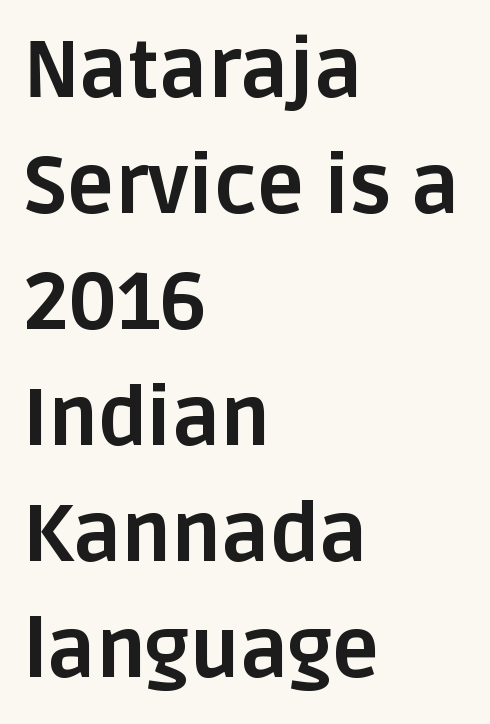
Note: no serifs on the glyphs. Underlining? Definitely not there. The setting favours the left margin, as ordinary paragraphs usually do. When letters stand straight like this, we call the style roman or upright.
